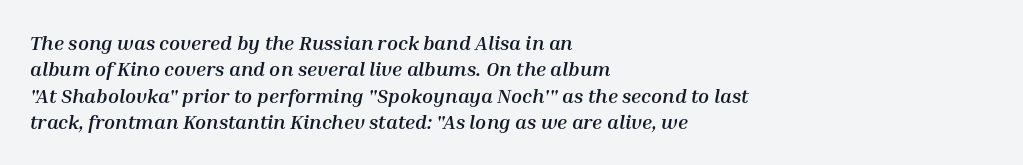
The image shows 20 px bold type, italic (leaning right); set left-aligned, normal line spacing (1.32x), normal letter spacing, not underlined.
